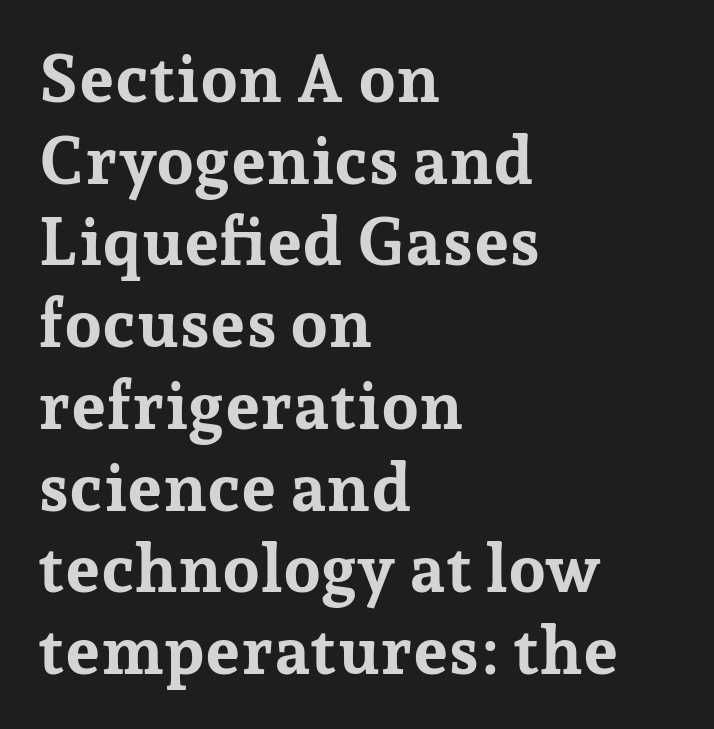
{"serif": "yes", "italic": "no", "bold": "yes", "weight": "bold", "width": "normal", "stroke_contrast": "low", "x_height": "medium", "monospaced": "no", "underline": "no", "align": "left", "line_spacing_ratio": 1.22, "letter_spacing": "normal", "letter_spacing_em": 0.0, "glyph_px": 67}
